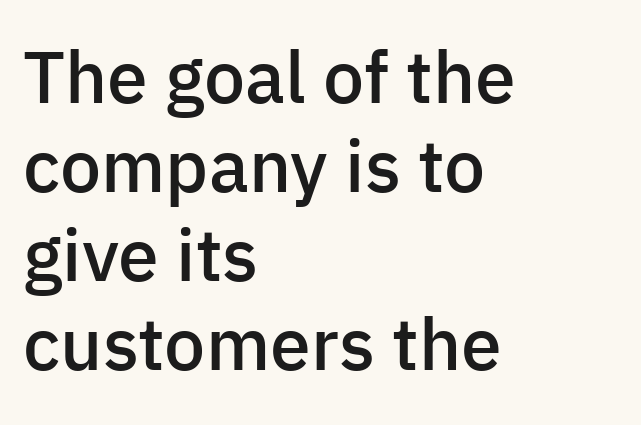
{"serif": "no", "italic": "no", "bold": "semi", "weight": "semibold", "width": "normal", "stroke_contrast": "low", "x_height": "medium", "monospaced": "no", "underline": "no", "align": "left", "line_spacing_ratio": 1.22, "letter_spacing": "normal", "letter_spacing_em": 0.0, "glyph_px": 73}
